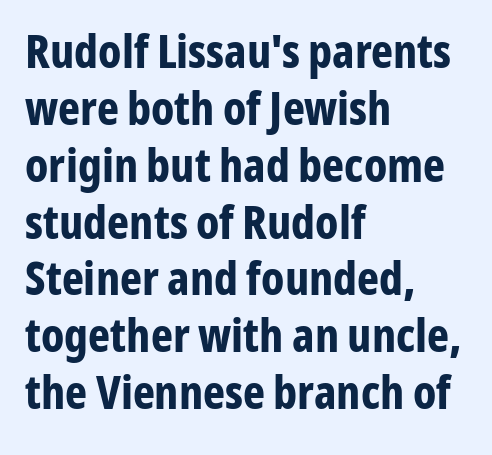
{"serif": "no", "italic": "no", "bold": "yes", "weight": "bold", "width": "condensed", "stroke_contrast": "low", "x_height": "medium", "monospaced": "no", "underline": "no", "align": "left", "line_spacing_ratio": 1.21, "letter_spacing": "normal", "letter_spacing_em": 0.0, "glyph_px": 47}
